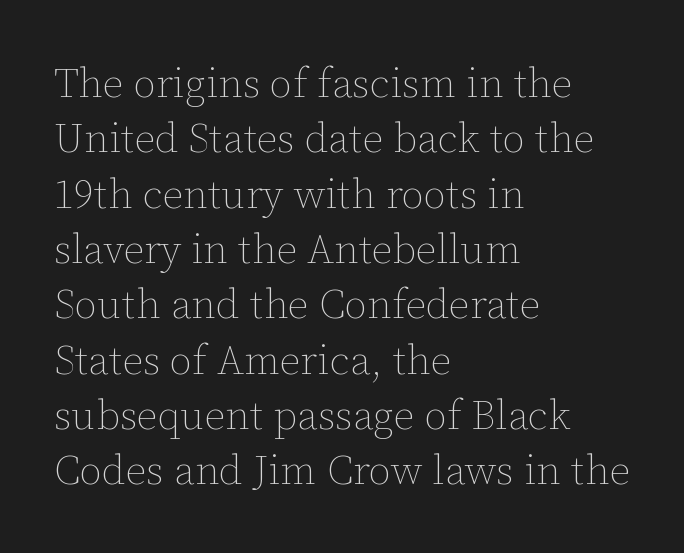
Q: Is the text bold? A: No.
Q: Is the text italic (slanted)? A: No, it is upright.
Q: Is the text underlined? A: No.
Q: How is the paragraph aligned? A: Left-aligned.
Q: Is the spacing between letters normal or unusually wide? A: Normal.
Q: Is the spacing between lines tight, normal or loose? A: Normal.
Q: Width (condensed, normal, or wide)? A: Normal.
Q: Stroke contrast? A: Low.
Q: x-height? A: Medium.
Q: Monospaced? A: No.
